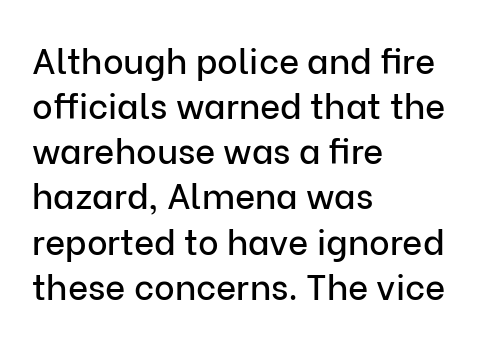
Every character sits straight up, as roman type does. The text block is weighted toward the left margin, trailing off unevenly rightward. The typeface chosen for these lines omits serifs. Underlining? Definitely not there.
